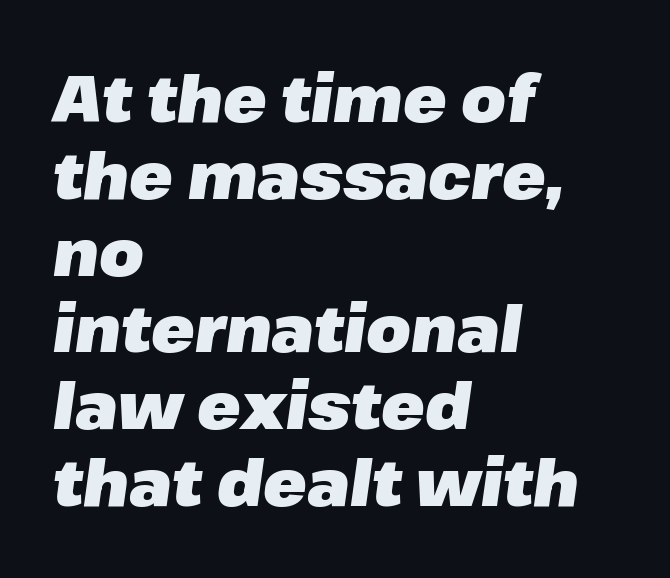
The image shows 64 px heavy type, italic (leaning right); set left-aligned, line spacing 1.2x, normal letter spacing, not underlined; low stroke contrast and a medium x-height.
